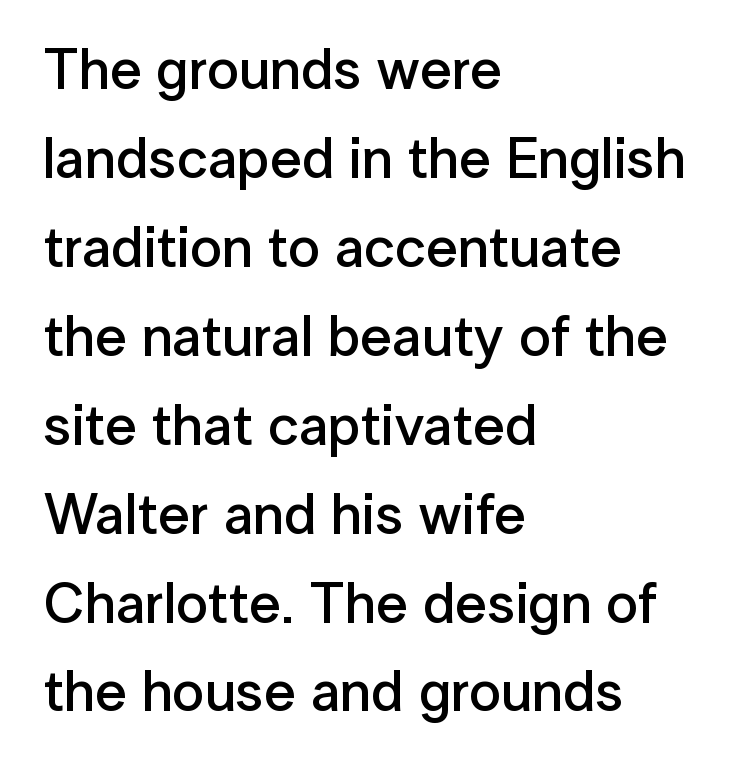
The image shows 57 px semibold sans-serif type, upright; set left-aligned, normal line spacing (1.56x), normal letter spacing, not underlined; low stroke contrast and a medium x-height.
